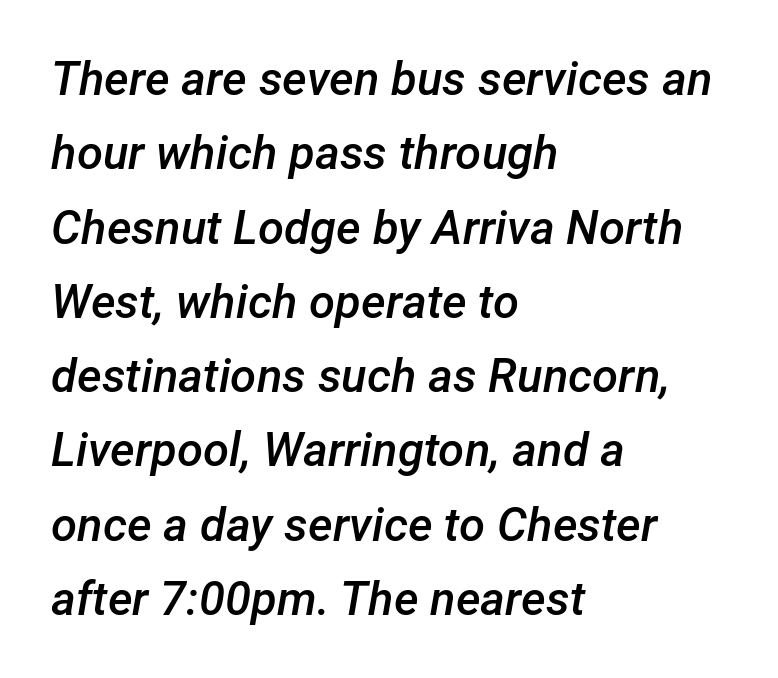
A student would call this left alignment; a typographer would say flush left, rag right. Strokes here are thickened, but only to semibold level. The horizontal fit of the characters is conventional and even. Underlining? Definitely not there. Compared with ordinary roman type, these characters are visibly tilted.
